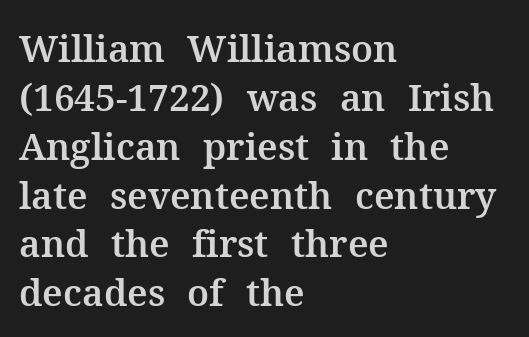
The passage shown has conventional tracking throughout. This rendering features lettering with no underline. The specimen reads as upright at a glance. Summary of vertical rhythm: regular, with standard interline spacing. You could not count columns in this text — the font is proportionally spaced.
